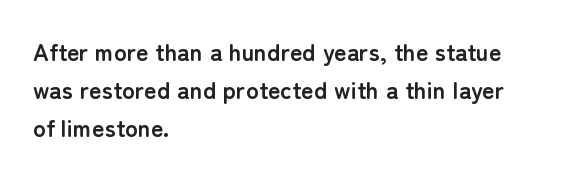
The image shows 24 px bold type, upright; set left-aligned, normal line spacing (1.59x), normal letter spacing, not underlined.
